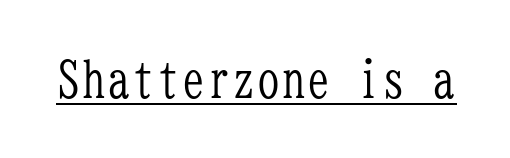
Q: Is the text bold? A: No.
Q: Is the text italic (slanted)? A: No, it is upright.
Q: Is the typeface a serif or a sans-serif typeface? A: Serif.
Q: Is the text underlined? A: Yes.
Q: Is the spacing between letters normal or unusually wide? A: Normal.
Q: Width (condensed, normal, or wide)? A: Condensed.
Q: Stroke contrast? A: Low.
Q: x-height? A: Medium.
Q: Monospaced? A: Yes.
